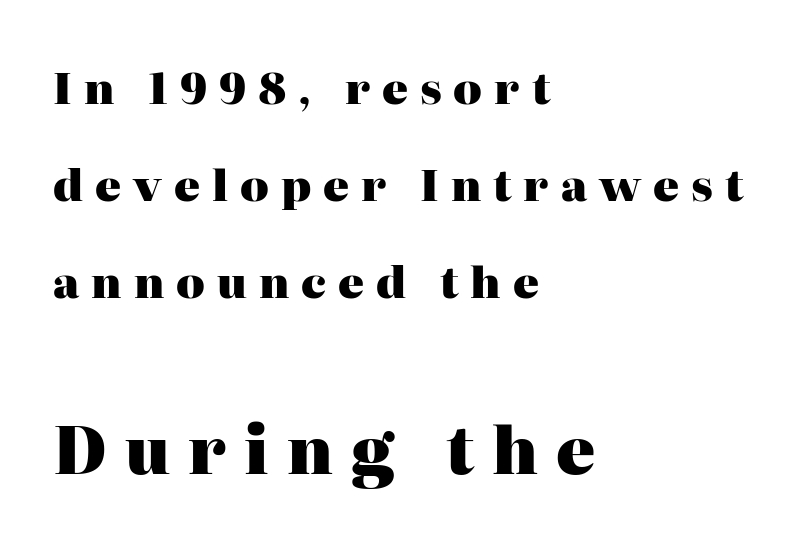
{"serif": "yes", "italic": "no", "bold": "yes", "weight": "heavy", "width": "normal", "stroke_contrast": "high", "x_height": "medium", "monospaced": "no", "underline": "no", "align": "left", "line_spacing": "loose", "line_spacing_ratio": 2.26, "letter_spacing": "wide", "letter_spacing_em": 0.28, "larger_block": "second", "size_ratio": 1.51, "glyph_px": 65}
